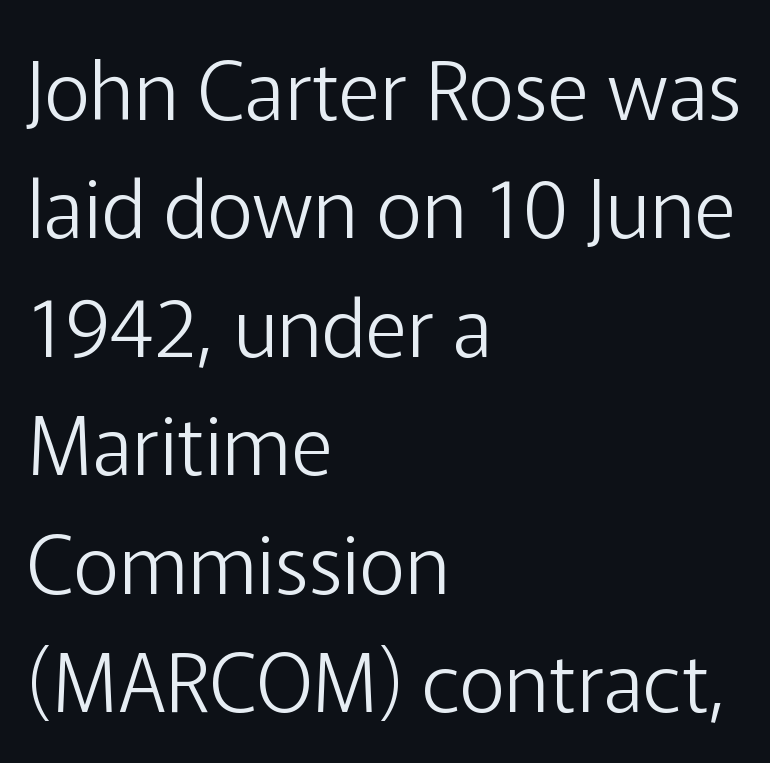
{"serif": "no", "italic": "no", "bold": "no", "weight": "light", "width": "normal", "stroke_contrast": "low", "x_height": "medium", "monospaced": "no", "underline": "no", "align": "left", "line_spacing": "normal", "line_spacing_ratio": 1.48, "letter_spacing": "normal", "letter_spacing_em": 0.0, "glyph_px": 80}
